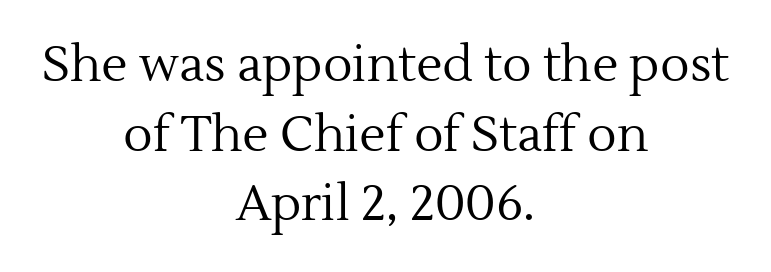
The image shows 49 px regular-weight serif type, upright; set centered, normal line spacing (1.42x), normal letter spacing, not underlined; a medium x-height.
